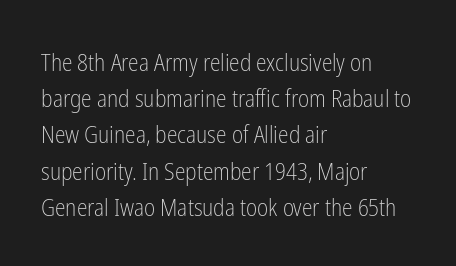
The image shows 24 px text type, upright; set left-aligned, normal line spacing (1.51x), normal letter spacing, not underlined.
